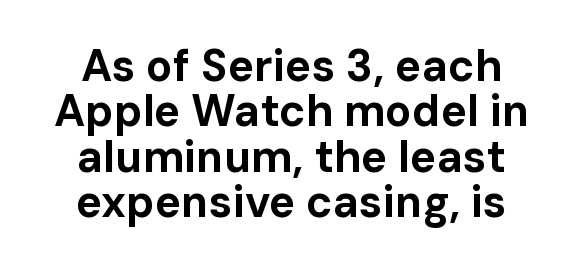
{"serif": "no", "italic": "no", "bold": "yes", "weight": "bold", "width": "normal", "stroke_contrast": "low", "x_height": "medium", "monospaced": "no", "underline": "no", "align": "center", "line_spacing": "tight", "line_spacing_ratio": 1.03, "letter_spacing": "normal", "letter_spacing_em": 0.0, "glyph_px": 44}
